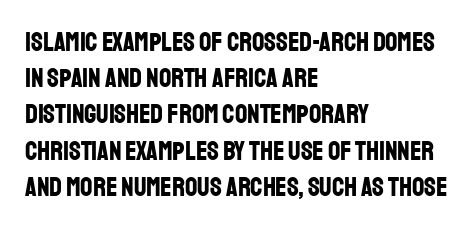
Q: Is the text bold? A: Yes.
Q: Is the text italic (slanted)? A: No, it is upright.
Q: Is the text underlined? A: No.
Q: How is the paragraph aligned? A: Left-aligned.
Q: Is the spacing between letters normal or unusually wide? A: Normal.
Q: Is the spacing between lines tight, normal or loose? A: Normal.
